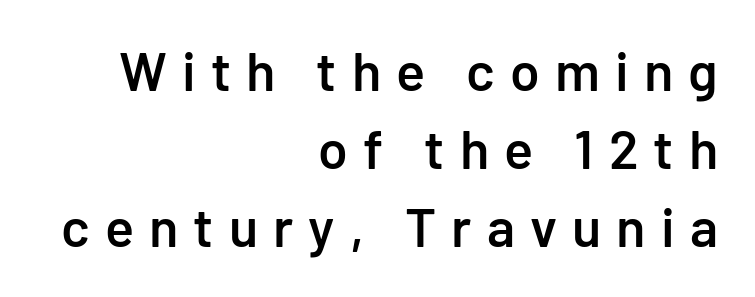
{"serif": "no", "italic": "no", "bold": "semi", "weight": "semibold", "width": "normal", "stroke_contrast": "low", "x_height": "medium", "monospaced": "no", "underline": "no", "align": "right", "line_spacing": "normal", "line_spacing_ratio": 1.44, "letter_spacing": "wide", "letter_spacing_em": 0.28, "glyph_px": 54}
